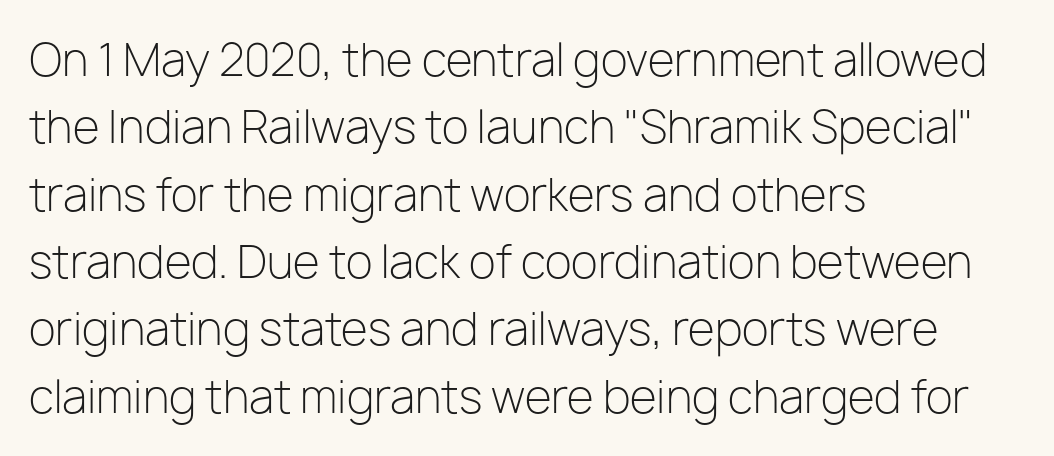
The image shows 44 px light sans-serif type, upright; set left-aligned, normal line spacing (1.53x), normal letter spacing, not underlined; low stroke contrast and a medium x-height.
